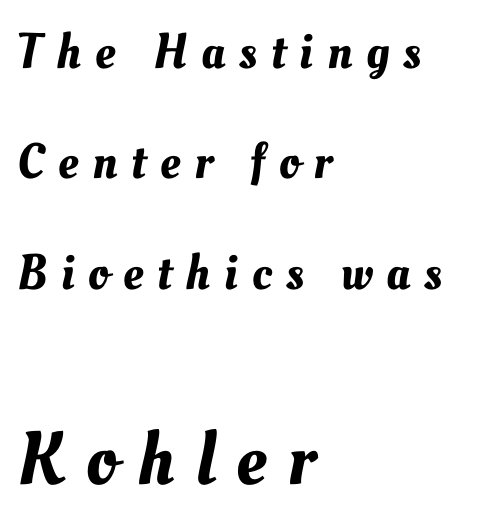
Q: Is the text underlined? A: No.
Q: How is the paragraph aligned? A: Left-aligned.
Q: Is the spacing between letters normal or unusually wide? A: Unusually wide.
Q: Is the spacing between lines tight, normal or loose? A: Loose.
Q: Which block of text is set in a larger size, the first (top) or the second (bottom)? A: The second (bottom) one.
Q: Width (condensed, normal, or wide)? A: Normal.
Q: Stroke contrast? A: Medium.
Q: x-height? A: Small.
Q: Monospaced? A: No.
